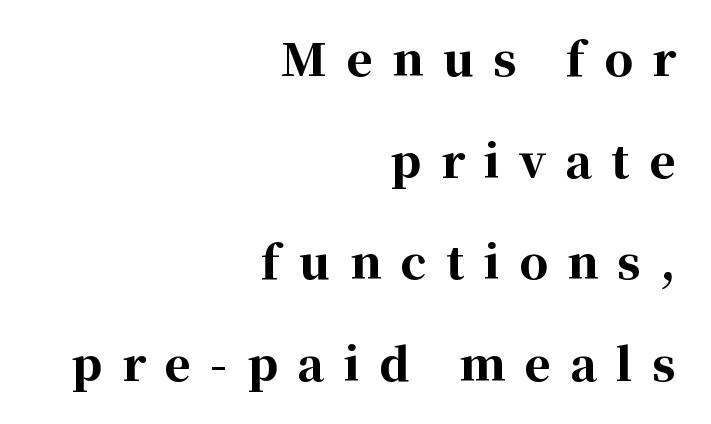
The space beneath each line is pristine and unruled. The rag falls on the left side of this text block. This sample uses expanded letter spacing, leaving extra air between glyphs. Ordinary non-slanted type is in use.
